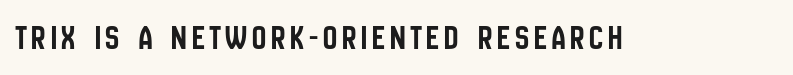
Q: Is the text italic (slanted)? A: No, it is upright.
Q: Is the typeface a serif or a sans-serif typeface? A: Sans-serif.
Q: Is the text underlined? A: No.
Q: Width (condensed, normal, or wide)? A: Condensed.
Q: Stroke contrast? A: Low.
Q: x-height? A: Large.
Q: Monospaced? A: No.
